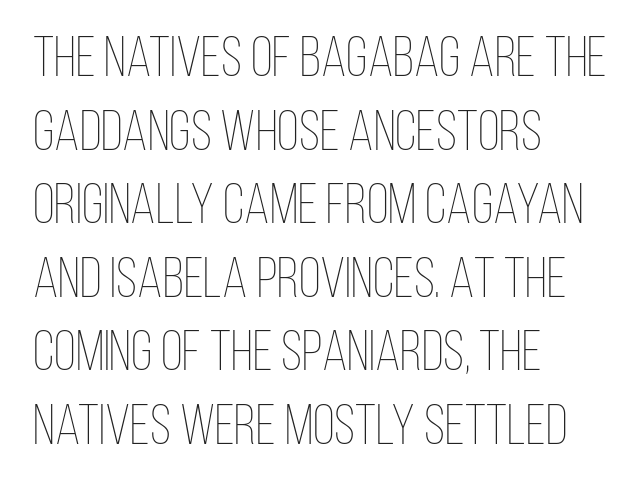
{"italic": "no", "bold": "no", "weight": "thin", "width": "condensed", "stroke_contrast": "low", "x_height": "large", "monospaced": "no", "underline": "no", "align": "left", "line_spacing": "normal", "line_spacing_ratio": 1.29, "letter_spacing": "normal", "letter_spacing_em": 0.0, "glyph_px": 57}
